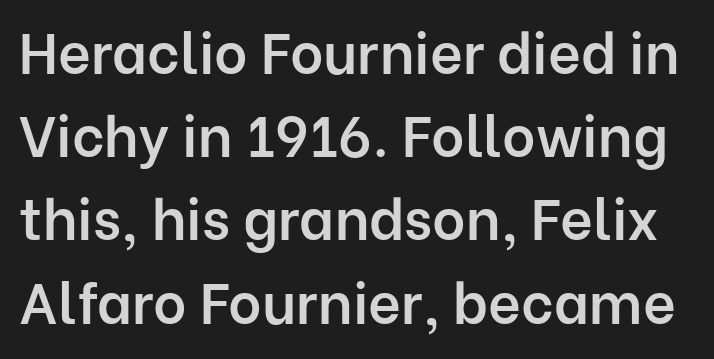
The image shows 57 px semibold sans-serif type, upright; set normal line spacing (1.46x), normal letter spacing, not underlined; low stroke contrast and a medium x-height.
